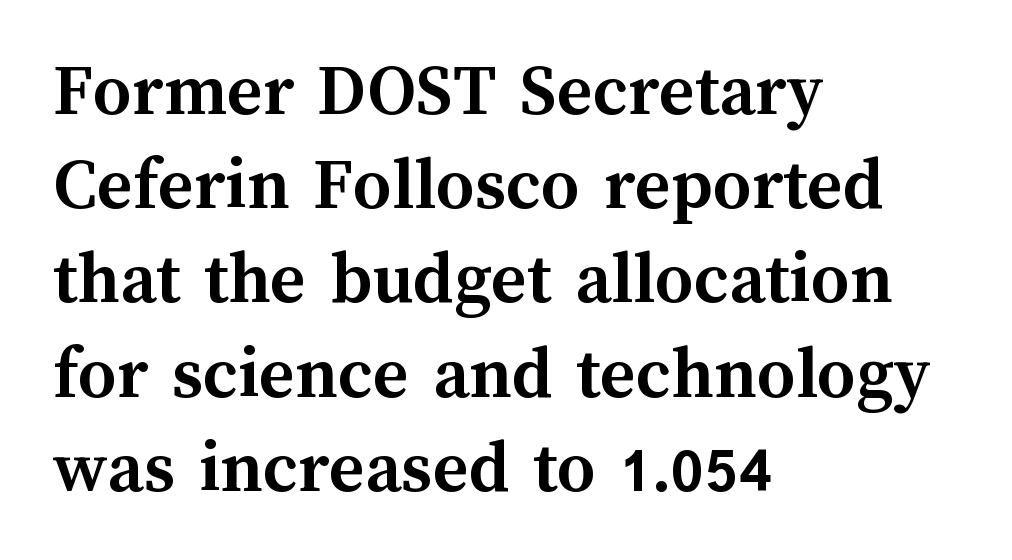
{"italic": "no", "bold": "yes", "weight": "semibold", "width": "normal", "stroke_contrast": "medium", "x_height": "medium", "monospaced": "no", "underline": "no", "align": "left", "line_spacing_ratio": 1.24, "letter_spacing": "normal", "letter_spacing_em": 0.0, "glyph_px": 76}
